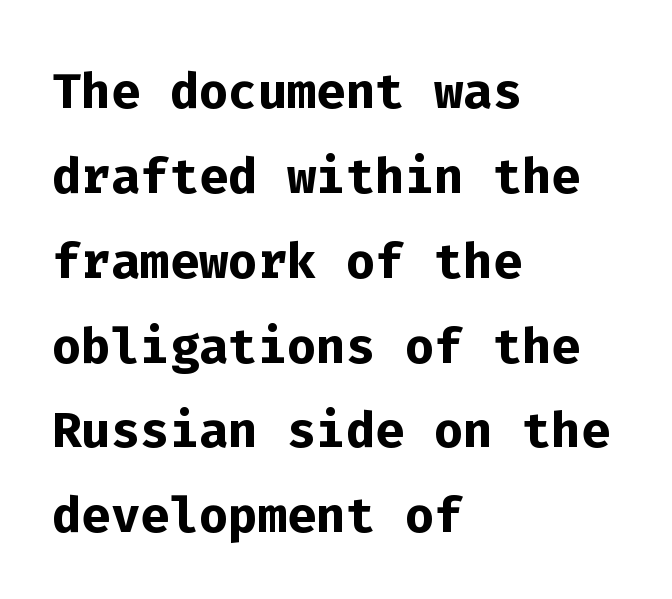
Unmarked baselines from the first word to the last. The face used here is monospaced, like something from a code editor. Does extra space separate the letters? No, they use regular spacing. The rag falls on the right side of this text block. This is sans-serif lettering, the kind often seen on screens and signage. Its strokes are broad and dark, the hallmark of bold type.
